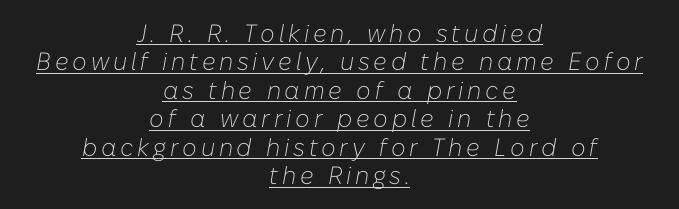
{"italic": "yes", "lean": "right", "slant_degrees": 10, "bold": "no", "underline": "yes", "align": "center", "line_spacing": "tight", "line_spacing_ratio": 1.14, "glyph_px": 25}
